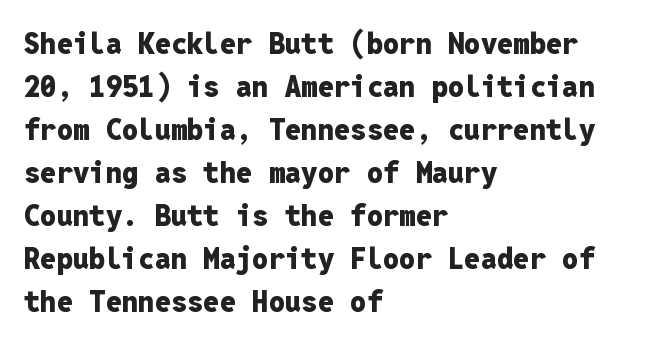
{"serif": "no", "italic": "no", "bold": "yes", "weight": "heavy", "width": "normal", "stroke_contrast": "low", "x_height": "medium", "monospaced": "yes", "underline": "no", "align": "left", "line_spacing": "normal", "line_spacing_ratio": 1.48, "letter_spacing": "normal", "letter_spacing_em": 0.0, "glyph_px": 29}
